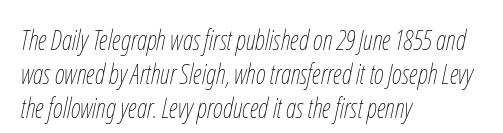
Q: Is the text bold? A: No.
Q: Is the text italic (slanted)? A: Yes, it leans right by about 12 degrees.
Q: Is the text underlined? A: No.
Q: How is the paragraph aligned? A: Left-aligned.
Q: Is the spacing between letters normal or unusually wide? A: Normal.
Q: Is the spacing between lines tight, normal or loose? A: Normal.
